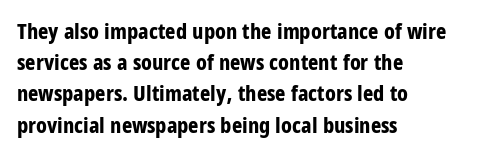
Q: Is the text bold? A: Yes.
Q: Is the text italic (slanted)? A: No, it is upright.
Q: Is the text underlined? A: No.
Q: How is the paragraph aligned? A: Left-aligned.
Q: Is the spacing between letters normal or unusually wide? A: Normal.
Q: Is the spacing between lines tight, normal or loose? A: Normal.
